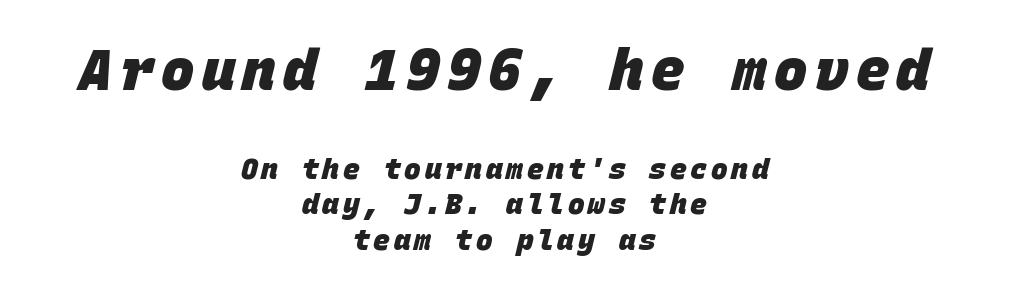
The image shows 56 px heavy sans-serif type, monospaced; set centered, normal line spacing (1.27x), not underlined; the first (top) block is 2.0x larger; low stroke contrast and a large x-height.
